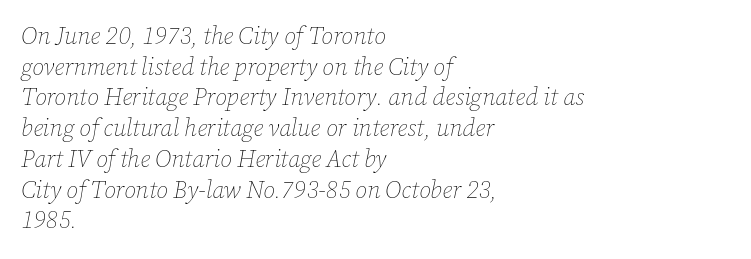
The image shows 24 px text type, italic (leaning right); set left-aligned, normal line spacing (1.28x), normal letter spacing, not underlined.
